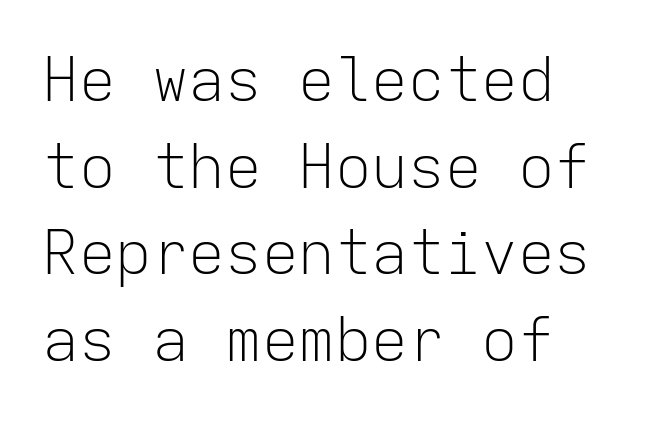
Compared with typical paragraphs, the rows here are spaced about the same. Words appear dense and cohesive because spacing is normal. The font family rendered here belongs to the sans-serif group. Italic? Not at all — the glyphs are vertical. Do the characters align in a grid? Yes, the font is monospaced. The passage shown is not underscored anywhere.
